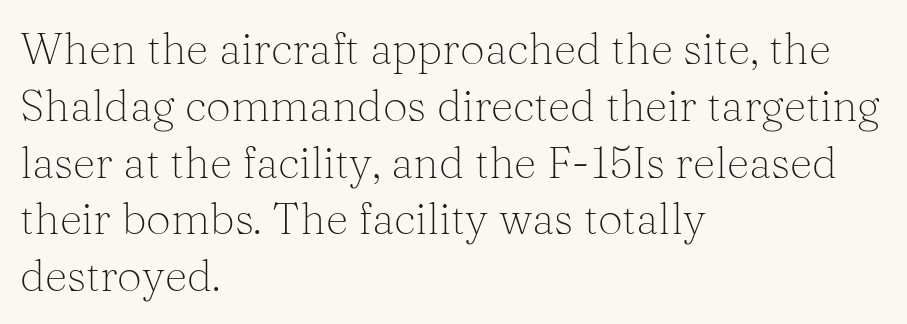
Compared with typical body copy, the letter spacing here is the same. The string is rendered with underlining switched off. Rows of type keep a routine distance in the vertical direction. Every row of glyphs begins at an identical x-position on the left. Each letter keeps its own natural width here, so spacing adapts to shape. Stroke mass is kept to a normal reading level or below.
